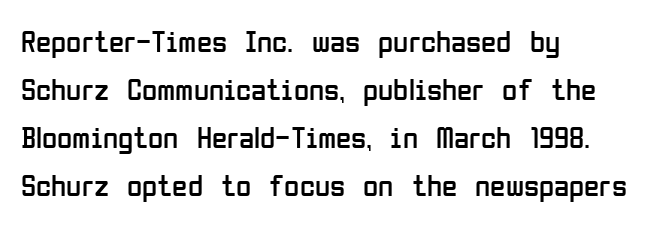
Counters stay open thanks to moderate or lighter strokes. Is this a fixed-width face? No — the glyphs have proportional, varying widths. The block of text has a typical density, with ordinary space between rows. The typeface chosen for these lines omits serifs. Compared with typical body copy, the letter spacing here is the same. Leftover space on each line is placed entirely after the last word.
